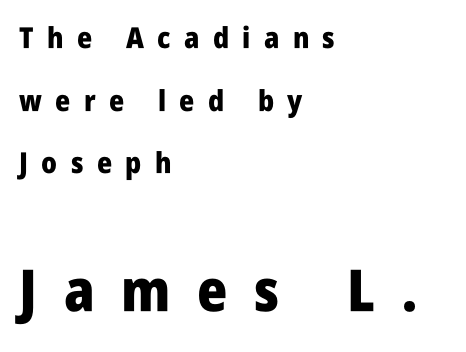
Q: Is the text bold? A: Yes.
Q: Is the text italic (slanted)? A: No, it is upright.
Q: Is the typeface a serif or a sans-serif typeface? A: Sans-serif.
Q: Is the text underlined? A: No.
Q: How is the paragraph aligned? A: Left-aligned.
Q: Is the spacing between letters normal or unusually wide? A: Unusually wide.
Q: Is the spacing between lines tight, normal or loose? A: Loose.
Q: Which block of text is set in a larger size, the first (top) or the second (bottom)? A: The second (bottom) one.
Q: Width (condensed, normal, or wide)? A: Condensed.
Q: Stroke contrast? A: Low.
Q: x-height? A: Large.
Q: Monospaced? A: No.
